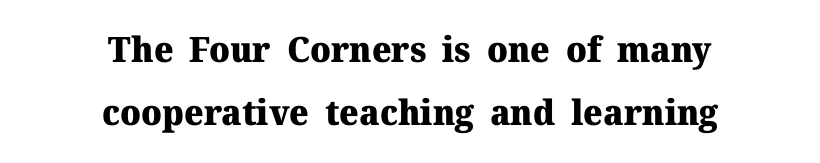
{"serif": "yes", "italic": "no", "bold": "yes", "weight": "heavy", "width": "normal", "stroke_contrast": "medium", "x_height": "medium", "monospaced": "no", "underline": "no", "align": "center", "line_spacing_ratio": 1.8, "letter_spacing": "normal", "letter_spacing_em": 0.0, "glyph_px": 35}
